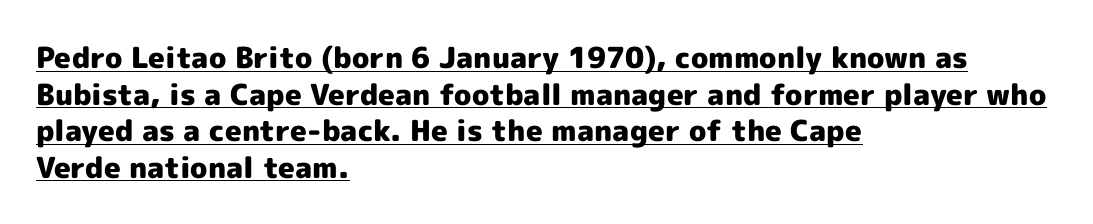
No extra tracking has been applied to these lines. The text was rendered using a sans face with plain stroke endings. Alignment: flush left. A typographer would call this underscored text.
